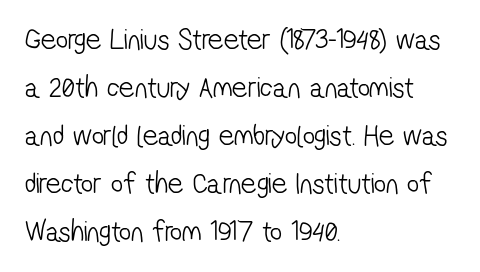
Q: Is the text bold? A: No.
Q: Is the typeface a serif or a sans-serif typeface? A: Sans-serif.
Q: Is the text underlined? A: No.
Q: How is the paragraph aligned? A: Left-aligned.
Q: Is the spacing between letters normal or unusually wide? A: Normal.
Q: Is the spacing between lines tight, normal or loose? A: Normal.
Q: Width (condensed, normal, or wide)? A: Condensed.
Q: Stroke contrast? A: Low.
Q: x-height? A: Medium.
Q: Monospaced? A: No.
